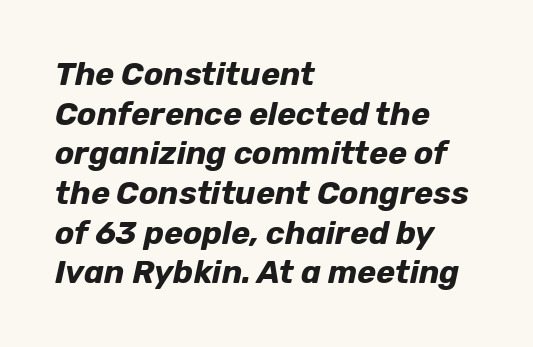
{"italic": "yes", "lean": "right", "slant_degrees": 12, "bold": "yes", "weight": "bold", "width": "normal", "stroke_contrast": "low", "x_height": "medium", "monospaced": "no", "underline": "no", "align": "left", "line_spacing_ratio": 1.24, "letter_spacing": "normal", "letter_spacing_em": 0.0, "glyph_px": 32}
